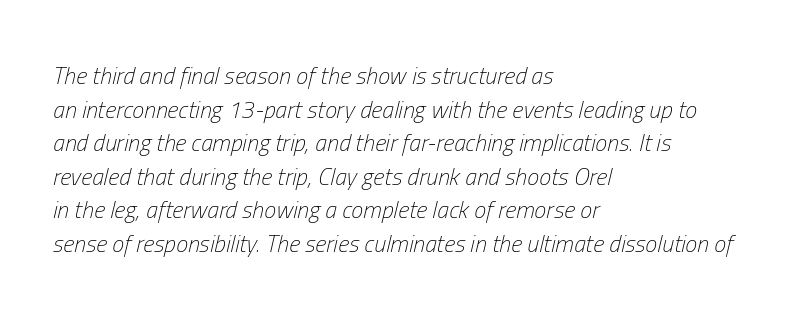
Q: Is the text bold? A: No.
Q: Is the text italic (slanted)? A: Yes, it leans right by about 13 degrees.
Q: Is the text underlined? A: No.
Q: How is the paragraph aligned? A: Left-aligned.
Q: Is the spacing between letters normal or unusually wide? A: Normal.
Q: Is the spacing between lines tight, normal or loose? A: Normal.
